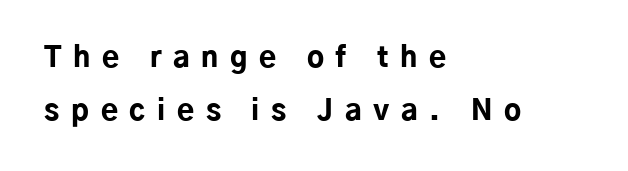
The image shows 28 px bold sans-serif type, upright; set left-aligned, loose line spacing (1.9x), unusually wide letter spacing (+0.42 em), not underlined; low stroke contrast and a medium x-height.
